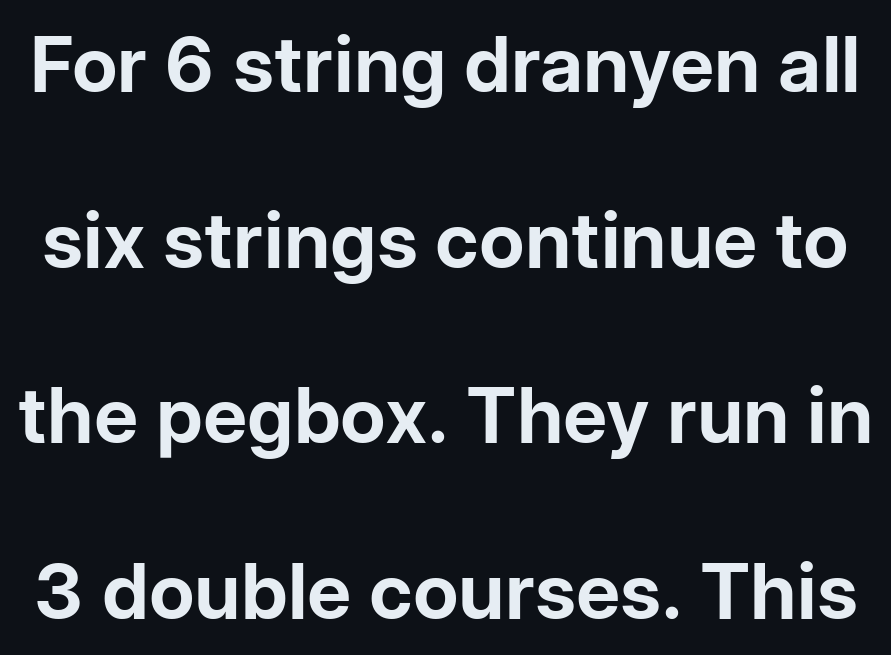
The image shows 77 px bold sans-serif type, upright; set loose line spacing (2.28x), normal letter spacing, not underlined; low stroke contrast and a medium x-height.
